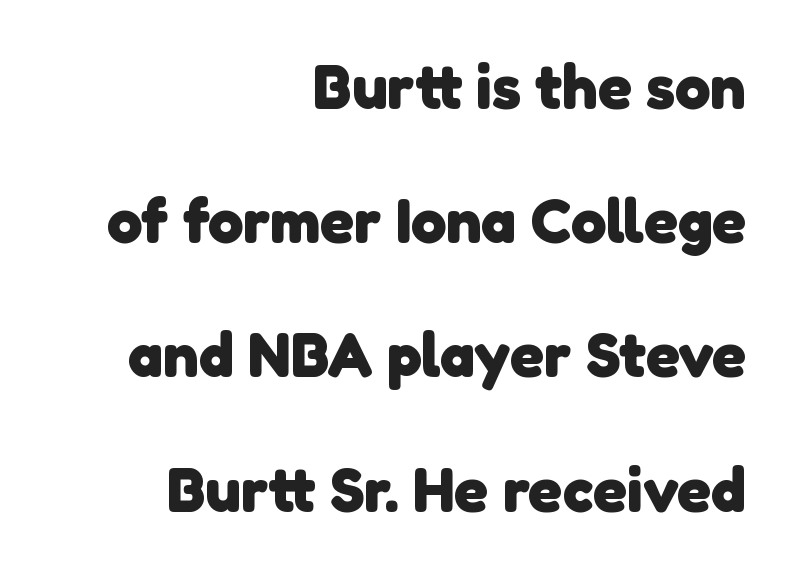
{"serif": "no", "bold": "yes", "weight": "heavy", "width": "normal", "stroke_contrast": "low", "x_height": "medium", "monospaced": "no", "underline": "no", "align": "right", "line_spacing": "loose", "line_spacing_ratio": 2.13, "letter_spacing": "normal", "letter_spacing_em": 0.0, "glyph_px": 63}
